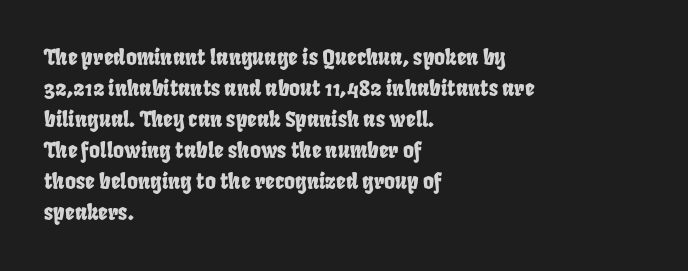
Q: Is the text underlined? A: No.
Q: How is the paragraph aligned? A: Left-aligned.
Q: Is the spacing between letters normal or unusually wide? A: Normal.
Q: Is the spacing between lines tight, normal or loose? A: Normal.
